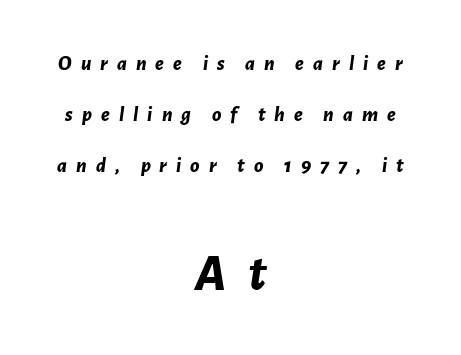
{"italic": "yes", "lean": "right", "slant_degrees": 7, "bold": "yes", "weight": "bold", "width": "normal", "stroke_contrast": "low", "x_height": "medium", "monospaced": "no", "underline": "no", "align": "center", "line_spacing": "loose", "line_spacing_ratio": 2.44, "letter_spacing": "wide", "letter_spacing_em": 0.43, "larger_block": "second", "size_ratio": 2.48, "glyph_px": 52}
